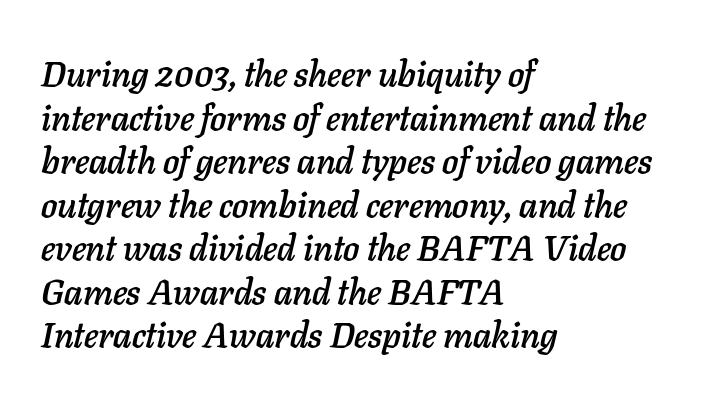
The image shows 36 px text type, italic (leaning right); set left-aligned, line spacing 1.21x, normal letter spacing, not underlined; low stroke contrast and a medium x-height.
